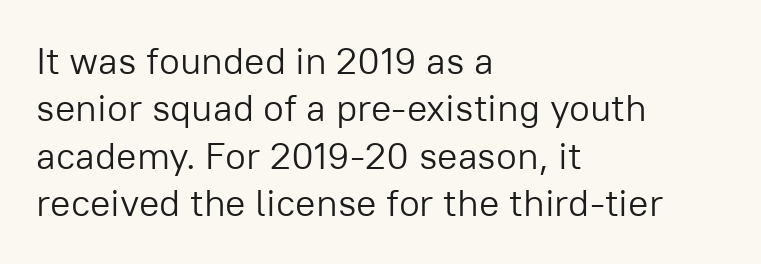
The image shows 38 px light sans-serif type, upright; set left-aligned, normal line spacing (1.25x), normal letter spacing, not underlined; low stroke contrast and a medium x-height.
